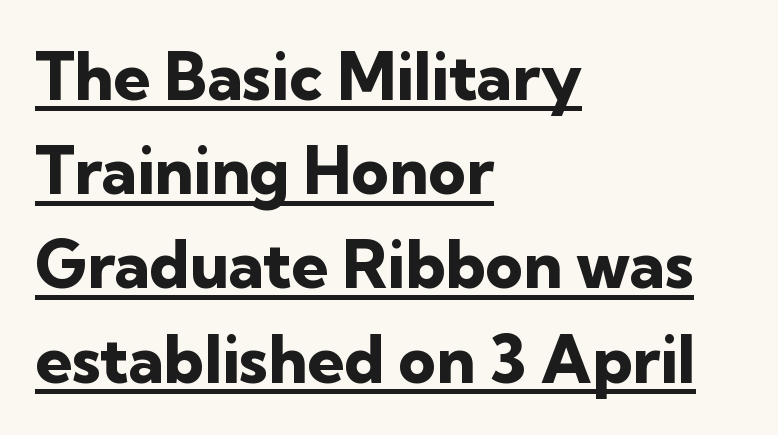
The image shows 65 px heavy sans-serif type, upright; set left-aligned, normal line spacing (1.45x), normal letter spacing, underlined; low stroke contrast and a medium x-height.
